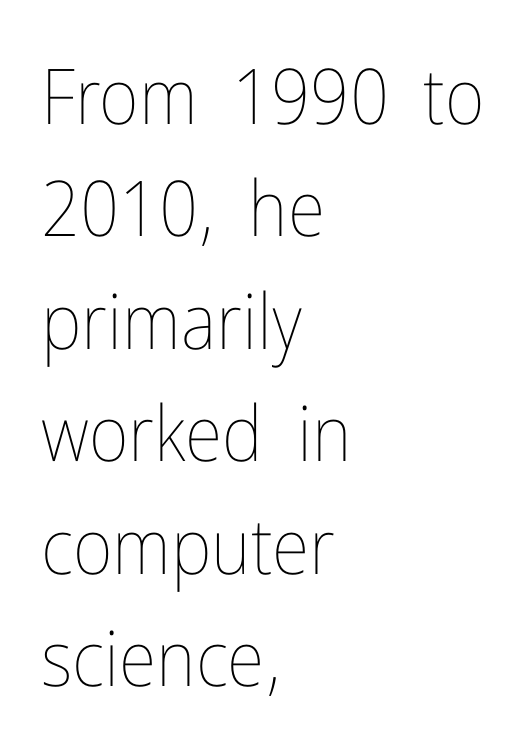
Q: Is the text bold? A: No.
Q: Is the text italic (slanted)? A: No, it is upright.
Q: Is the text underlined? A: No.
Q: How is the paragraph aligned? A: Left-aligned.
Q: Is the spacing between letters normal or unusually wide? A: Normal.
Q: Is the spacing between lines tight, normal or loose? A: Normal.
Q: Width (condensed, normal, or wide)? A: Condensed.
Q: Stroke contrast? A: Low.
Q: x-height? A: Medium.
Q: Monospaced? A: No.
